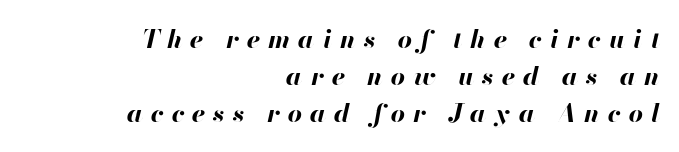
Q: Is the text bold? A: Yes.
Q: Is the text italic (slanted)? A: Yes, it leans right by about 13 degrees.
Q: Is the text underlined? A: No.
Q: How is the paragraph aligned? A: Right-aligned.
Q: Is the spacing between letters normal or unusually wide? A: Unusually wide.
Q: Is the spacing between lines tight, normal or loose? A: Normal.
